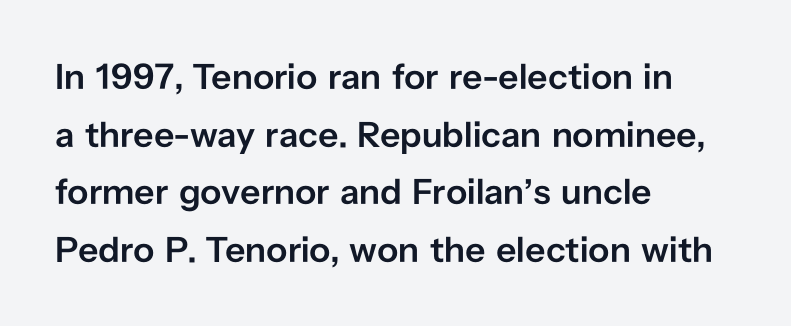
Looks like regular typesetting: each glyph gets only the width it needs. Alignment: flush left. Descenders are the only things crossing below the line. The type family on display is of the sans-serif kind. These words are printed semibold, heavier than regular yet not bold.
